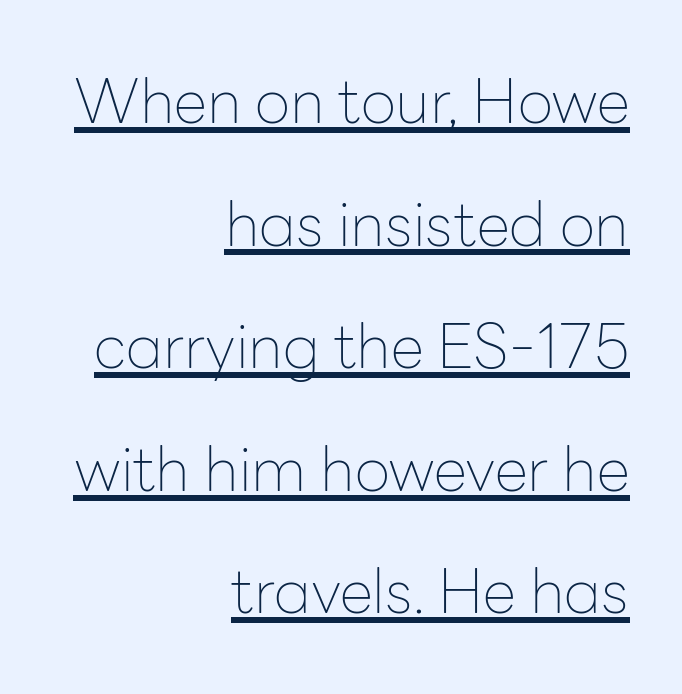
The tracking reads as untouched default to a designer's eye. Each letter's strokes conclude bluntly, with no projecting serifs. Is there an underline? Yes — a line sits under the letters. This sample uses an upright cut, with every glyph sitting square on the baseline. Do the characters align in a grid? No, the font is proportional.
